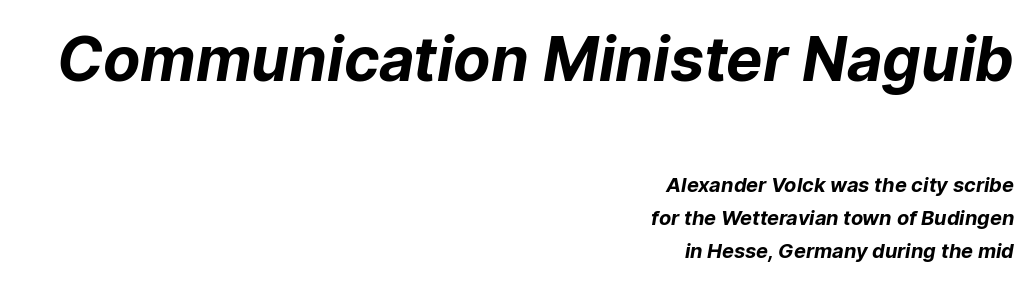
The image shows 61 px bold sans-serif type; set right-aligned, normal line spacing (1.67x), normal letter spacing, not underlined; the first (top) block is 3.05x larger; low stroke contrast and a medium x-height.
